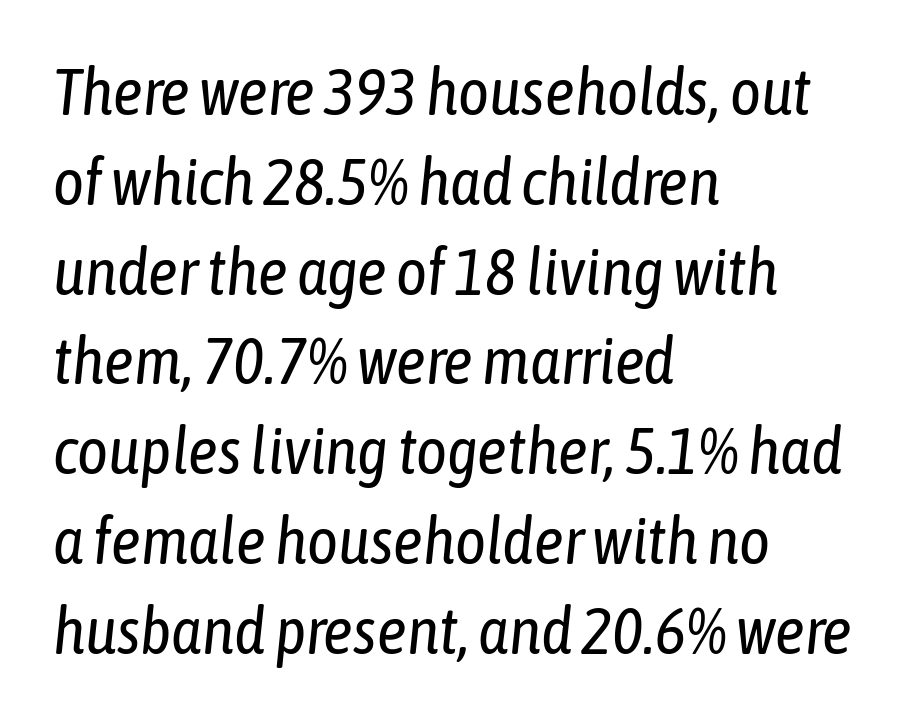
The image shows 66 px regular-weight, condensed type, italic (leaning right); set left-aligned, normal line spacing (1.36x), normal letter spacing, not underlined; low stroke contrast and a medium x-height.
